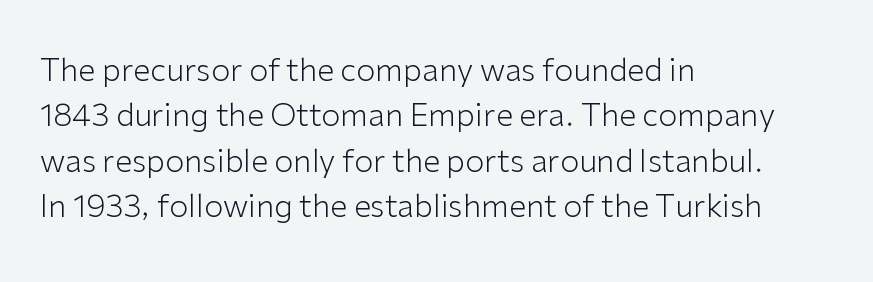
Q: Is the text bold? A: No.
Q: Is the text italic (slanted)? A: No, it is upright.
Q: Is the typeface a serif or a sans-serif typeface? A: Sans-serif.
Q: Is the text underlined? A: No.
Q: How is the paragraph aligned? A: Left-aligned.
Q: Is the spacing between letters normal or unusually wide? A: Normal.
Q: Is the spacing between lines tight, normal or loose? A: Normal.
Q: Width (condensed, normal, or wide)? A: Normal.
Q: Stroke contrast? A: Low.
Q: x-height? A: Medium.
Q: Monospaced? A: No.
